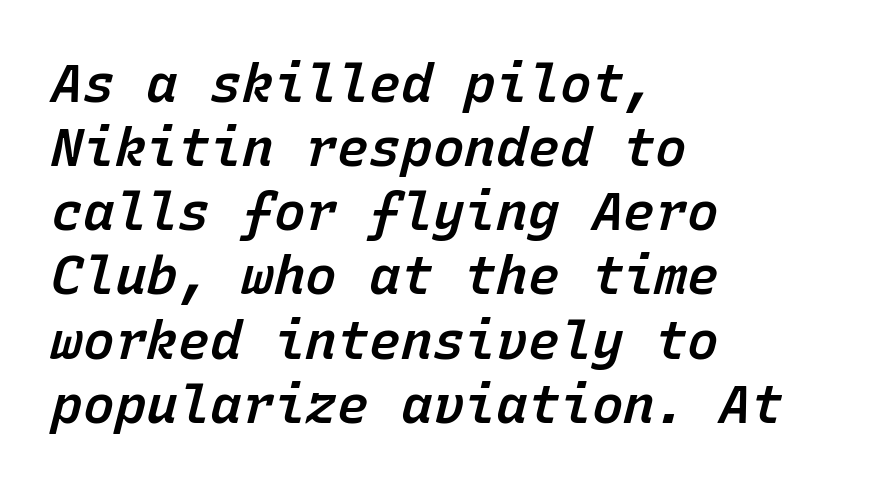
{"italic": "yes", "lean": "right", "slant_degrees": 15, "bold": "semi", "weight": "semibold", "width": "normal", "stroke_contrast": "low", "x_height": "medium", "monospaced": "yes", "underline": "no", "align": "left", "line_spacing_ratio": 1.21, "letter_spacing": "normal", "letter_spacing_em": 0.0, "glyph_px": 53}
